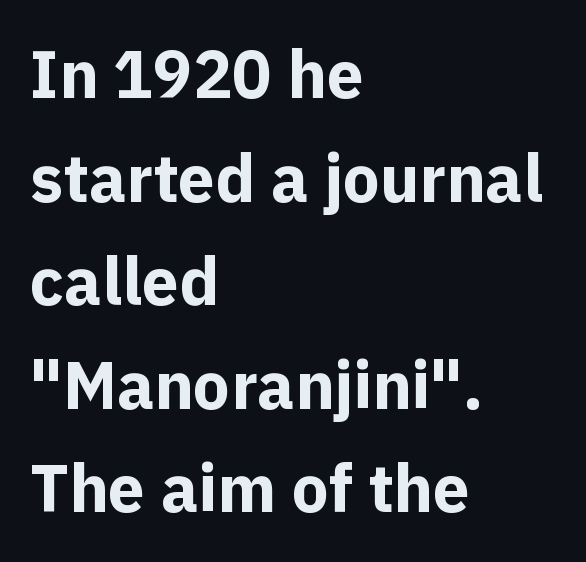
{"serif": "no", "italic": "no", "bold": "yes", "weight": "bold", "width": "normal", "x_height": "medium", "monospaced": "no", "underline": "no", "align": "left", "line_spacing": "normal", "line_spacing_ratio": 1.57, "letter_spacing": "normal", "letter_spacing_em": 0.0, "glyph_px": 66}
